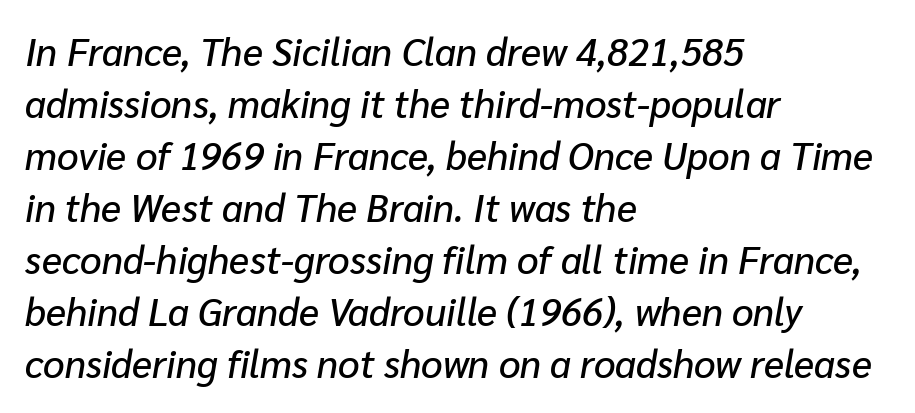
The typography opts for an oblique posture over an upright one. There is no visible air inserted between adjacent glyphs. Short and long lines alike share a common starting point at left. A normal amount of white space separates one row of letters from the next.
